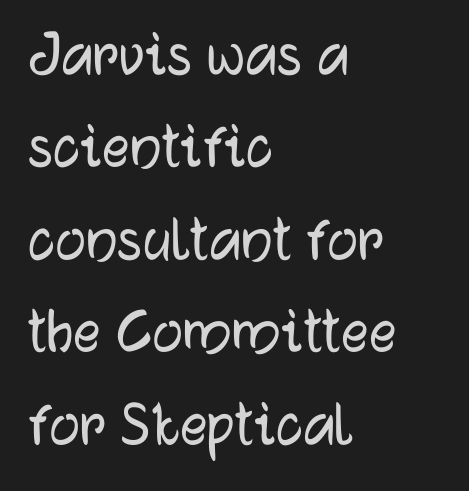
The image shows 68 px sans-serif type, upright; set left-aligned, normal line spacing (1.36x), normal letter spacing, not underlined; low stroke contrast and a medium x-height.
